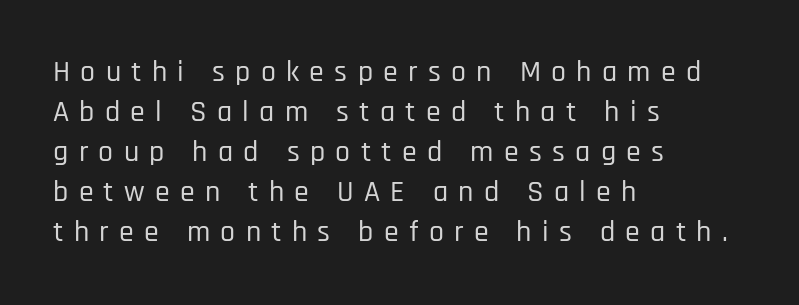
Q: Is the text italic (slanted)? A: No, it is upright.
Q: Is the typeface a serif or a sans-serif typeface? A: Sans-serif.
Q: Is the text underlined? A: No.
Q: How is the paragraph aligned? A: Left-aligned.
Q: Is the spacing between letters normal or unusually wide? A: Unusually wide.
Q: Is the spacing between lines tight, normal or loose? A: Normal.
Q: Width (condensed, normal, or wide)? A: Condensed.
Q: Stroke contrast? A: Low.
Q: x-height? A: Large.
Q: Monospaced? A: No.
